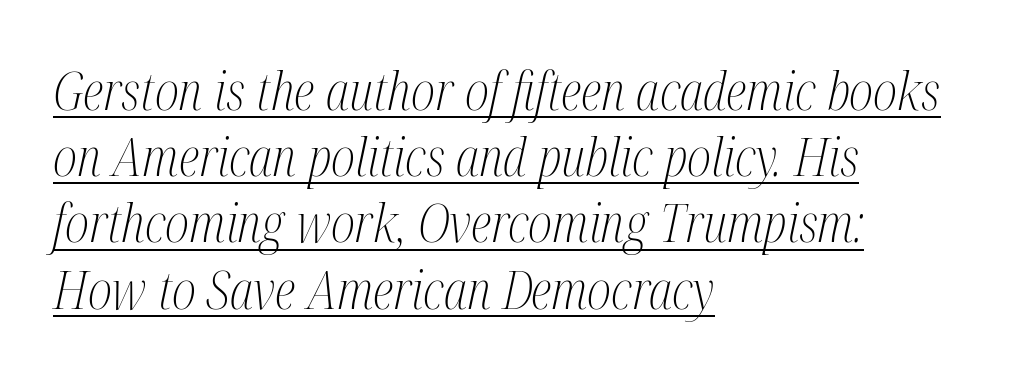
The image shows 53 px light, condensed serif type, italic (leaning right); set left-aligned, normal line spacing (1.25x), normal letter spacing, underlined; medium stroke contrast and a medium x-height.
